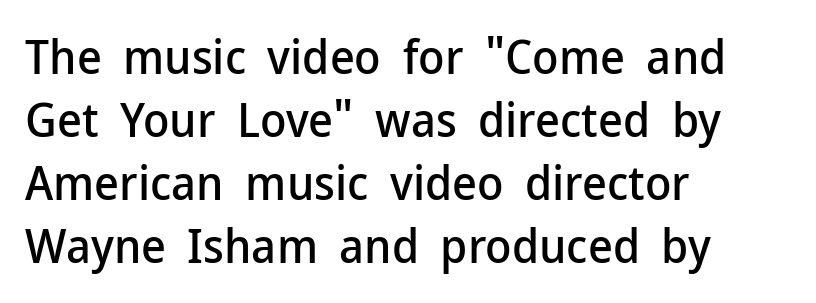
{"serif": "no", "italic": "no", "width": "normal", "stroke_contrast": "low", "x_height": "medium", "monospaced": "no", "underline": "no", "align": "left", "line_spacing": "normal", "line_spacing_ratio": 1.31, "letter_spacing": "normal", "letter_spacing_em": 0.0, "glyph_px": 48}
